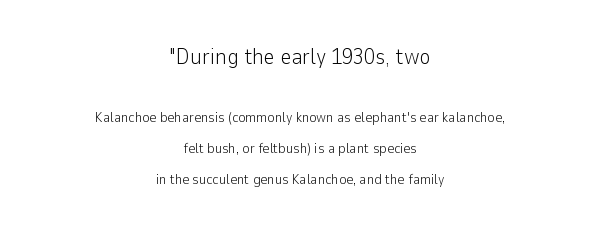
Glance below the letters and you will spot only blank space. Letters have the restrained weight of plain body copy at most. You can tell it's not italic because the verticals are truly vertical. Caption: multi-line text, centered on the measure. Type size steps down from the first block to the second.
